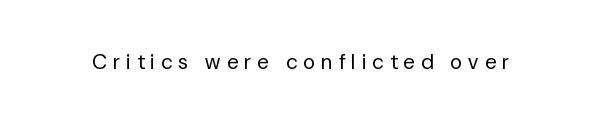
{"italic": "no", "bold": "no", "underline": "no", "letter_spacing": "wide", "letter_spacing_em": 0.3, "glyph_px": 21}
